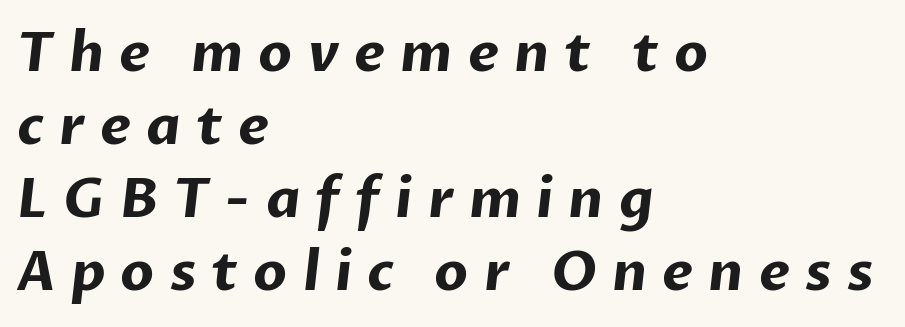
Q: Is the text bold? A: Yes.
Q: Is the typeface a serif or a sans-serif typeface? A: Sans-serif.
Q: Is the text underlined? A: No.
Q: How is the paragraph aligned? A: Left-aligned.
Q: Is the spacing between letters normal or unusually wide? A: Unusually wide.
Q: Is the spacing between lines tight, normal or loose? A: Normal.
Q: Width (condensed, normal, or wide)? A: Normal.
Q: Stroke contrast? A: Low.
Q: x-height? A: Medium.
Q: Monospaced? A: No.
